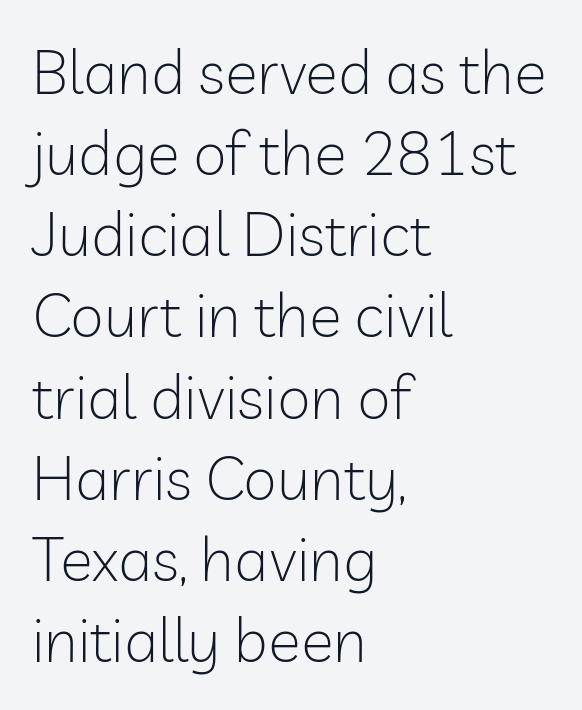
{"serif": "no", "italic": "no", "bold": "no", "weight": "light", "width": "normal", "stroke_contrast": "low", "x_height": "medium", "monospaced": "no", "underline": "no", "align": "left", "line_spacing": "normal", "line_spacing_ratio": 1.33, "letter_spacing": "normal", "letter_spacing_em": 0.0, "glyph_px": 61}
